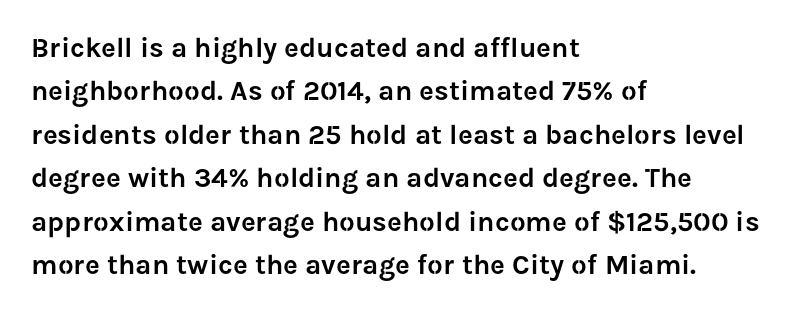
The image shows 28 px sans-serif type, upright; set left-aligned, normal line spacing (1.55x), normal letter spacing, not underlined; low stroke contrast and a medium x-height.
